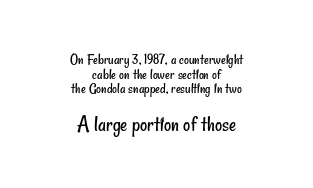
The rag falls on both sides of this text block equally. Underlining? Definitely not there. Caption: standard tracking, unaltered. The strokes are not fattened; the text isn't bold. Here the second block reads like a headline and the first like body copy.
